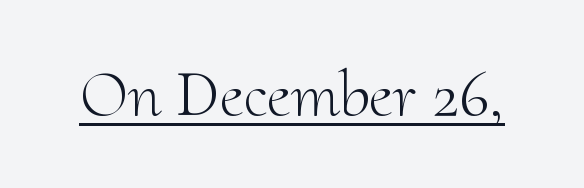
The image shows 66 px light serif type, upright; set normal letter spacing, underlined; medium stroke contrast and a small x-height.
